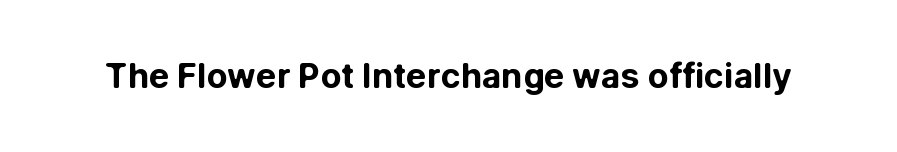
The letters advance in unequal steps, a hallmark of proportional type. The font's upright variant was chosen for this text. Every letter is thick-stroked: bold, no question. Decoration check: the copy has no underline.
